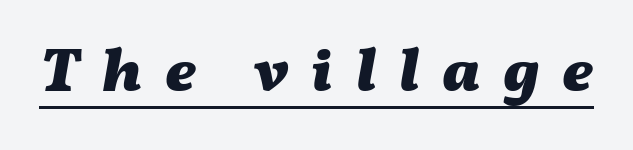
The image shows 61 px heavy, wide type, italic (leaning right); set unusually wide letter spacing (+0.37 em), underlined; medium stroke contrast and a medium x-height.
